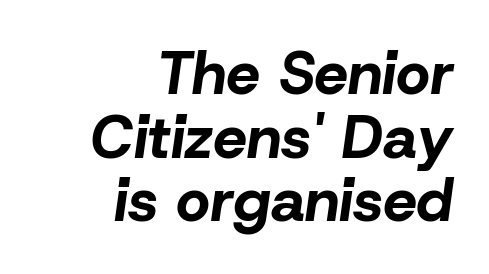
Q: Is the text bold? A: Yes.
Q: Is the text italic (slanted)? A: Yes, it leans right by about 8 degrees.
Q: Is the text underlined? A: No.
Q: How is the paragraph aligned? A: Right-aligned.
Q: Is the spacing between letters normal or unusually wide? A: Normal.
Q: Is the spacing between lines tight, normal or loose? A: Tight.
Q: Width (condensed, normal, or wide)? A: Normal.
Q: Stroke contrast? A: Low.
Q: x-height? A: Medium.
Q: Monospaced? A: No.
